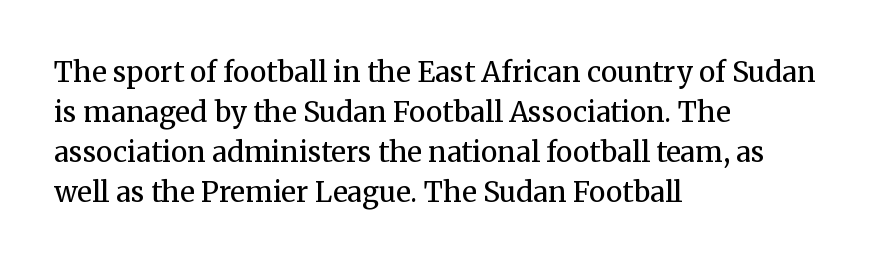
The image shows 28 px regular-weight serif type, upright; set left-aligned, normal line spacing (1.43x), normal letter spacing, not underlined; medium stroke contrast and a medium x-height.
